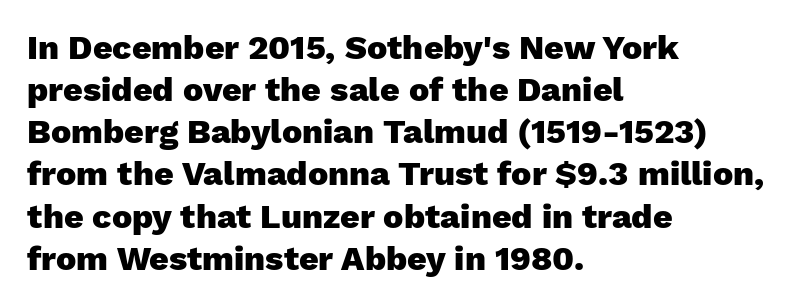
{"serif": "no", "italic": "no", "bold": "yes", "weight": "heavy", "width": "normal", "stroke_contrast": "low", "x_height": "medium", "monospaced": "no", "underline": "no", "align": "left", "line_spacing_ratio": 1.24, "letter_spacing": "normal", "letter_spacing_em": 0.0, "glyph_px": 34}
